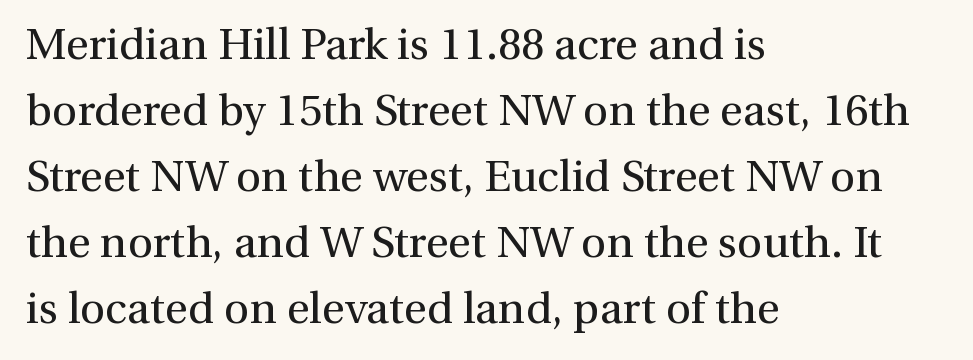
The image shows 44 px regular-weight serif type, upright; set left-aligned, normal line spacing (1.5x), normal letter spacing, not underlined; medium stroke contrast and a medium x-height.
